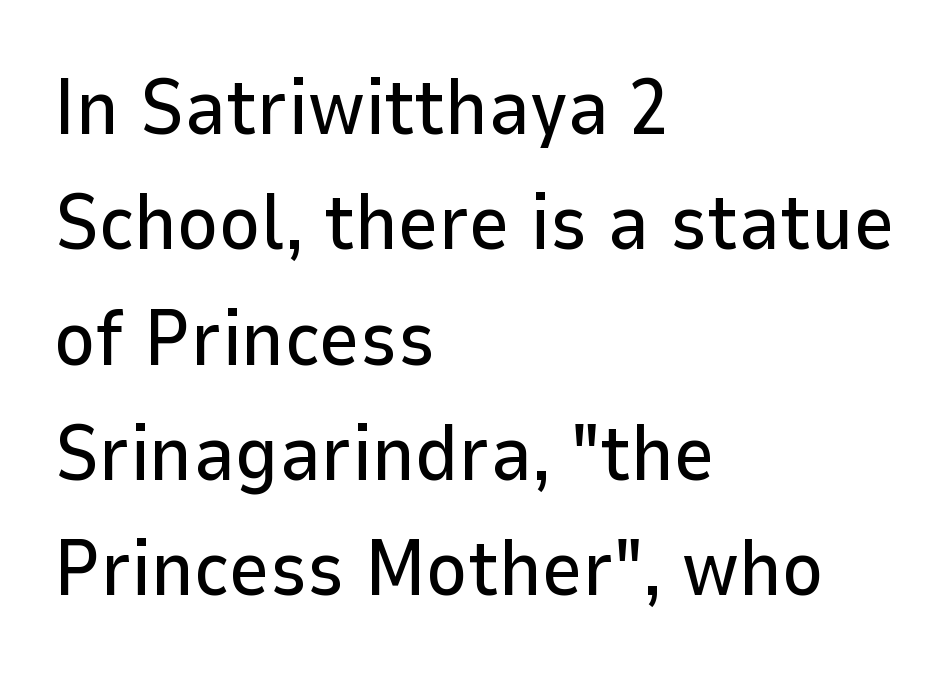
Leftover space on each line is placed entirely after the last word. Do the letters lean? They stand straight. Nobody drew a line under any word here. This sample has the flowing, uneven cadence of proportional lettering.
